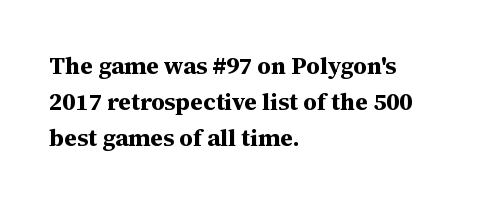
The image shows 24 px bold type, upright; set left-aligned, normal line spacing (1.51x), normal letter spacing, not underlined.
